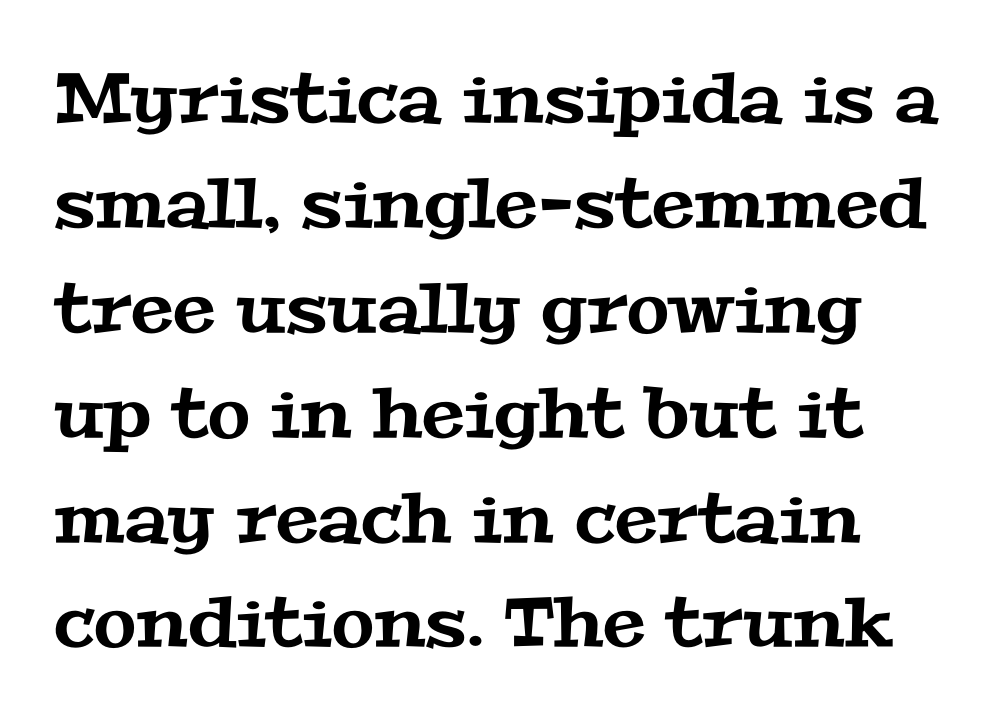
Q: Is the typeface a serif or a sans-serif typeface? A: Serif.
Q: Is the text underlined? A: No.
Q: Is the spacing between letters normal or unusually wide? A: Normal.
Q: Is the spacing between lines tight, normal or loose? A: Normal.
Q: Width (condensed, normal, or wide)? A: Wide.
Q: Stroke contrast? A: Medium.
Q: x-height? A: Medium.
Q: Monospaced? A: No.
